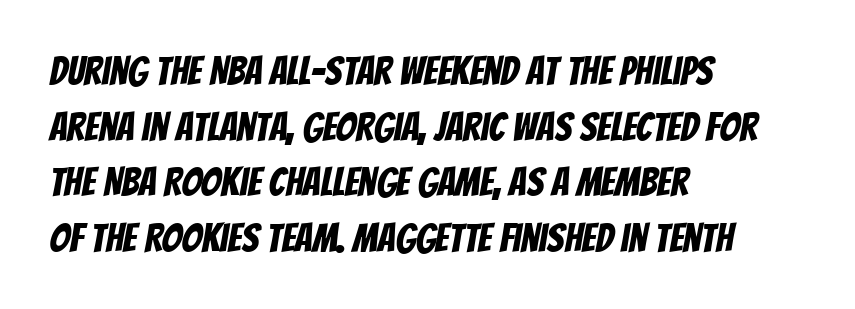
Q: Is the typeface a serif or a sans-serif typeface? A: Sans-serif.
Q: Is the text underlined? A: No.
Q: How is the paragraph aligned? A: Left-aligned.
Q: Is the spacing between letters normal or unusually wide? A: Normal.
Q: Is the spacing between lines tight, normal or loose? A: Normal.
Q: Width (condensed, normal, or wide)? A: Condensed.
Q: Stroke contrast? A: Low.
Q: x-height? A: Large.
Q: Monospaced? A: No.
